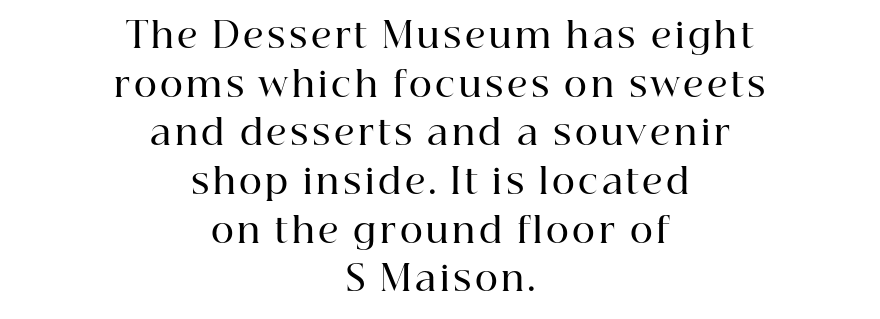
Normally led — the rows are evenly, conventionally spaced. Caption: multi-line text, centered on the measure. The type sits square on the baseline with zero lean. Does the type have serifs? Yes, each stem ends in a small foot. Bare-footed words on every line. What weight is shown? A semibold, between regular and bold.
